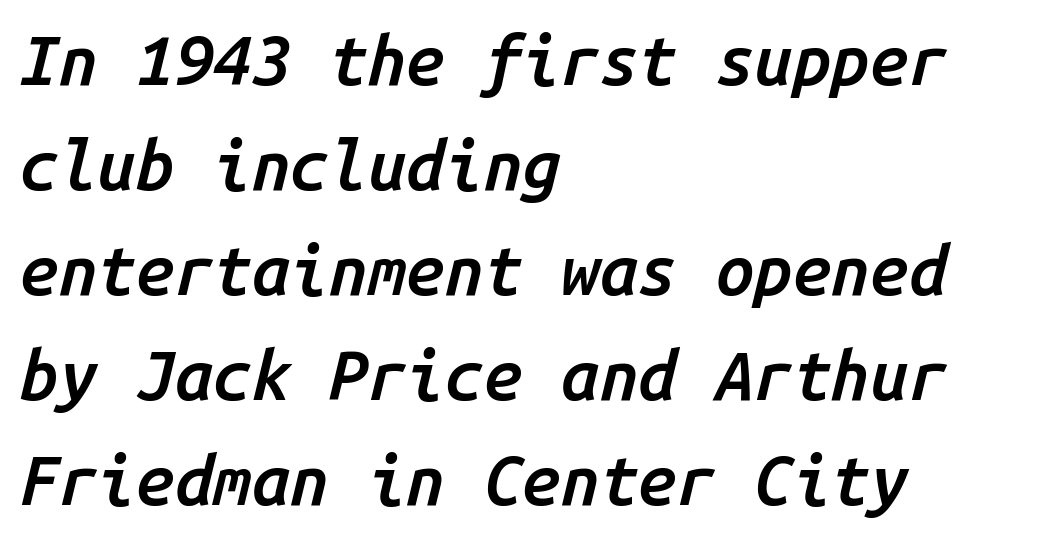
Q: Is the text bold? A: Semi-bold.
Q: Is the text italic (slanted)? A: Yes, it leans right by about 14 degrees.
Q: Is the text underlined? A: No.
Q: How is the paragraph aligned? A: Left-aligned.
Q: Is the spacing between letters normal or unusually wide? A: Normal.
Q: Is the spacing between lines tight, normal or loose? A: Normal.
Q: Width (condensed, normal, or wide)? A: Normal.
Q: Stroke contrast? A: Low.
Q: x-height? A: Medium.
Q: Monospaced? A: Yes.
